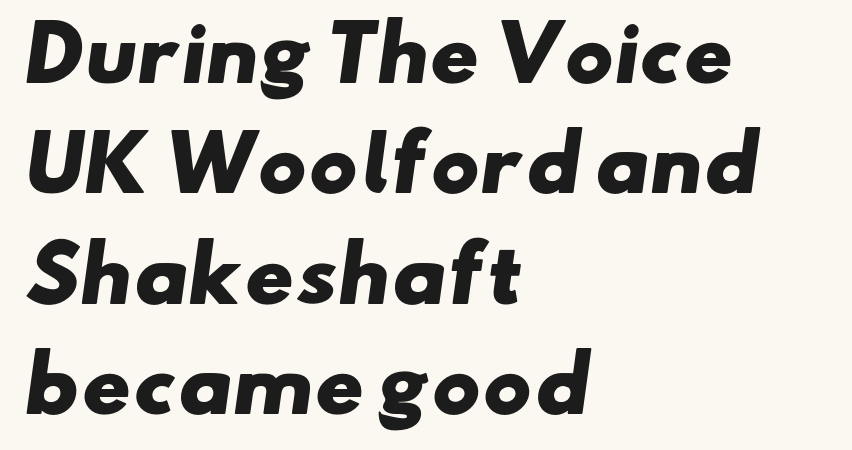
Q: Is the text bold? A: Yes.
Q: Is the typeface a serif or a sans-serif typeface? A: Sans-serif.
Q: Is the text underlined? A: No.
Q: How is the paragraph aligned? A: Left-aligned.
Q: Is the spacing between letters normal or unusually wide? A: Normal.
Q: Is the spacing between lines tight, normal or loose? A: Normal.
Q: Width (condensed, normal, or wide)? A: Wide.
Q: Stroke contrast? A: Low.
Q: x-height? A: Small.
Q: Monospaced? A: No.
